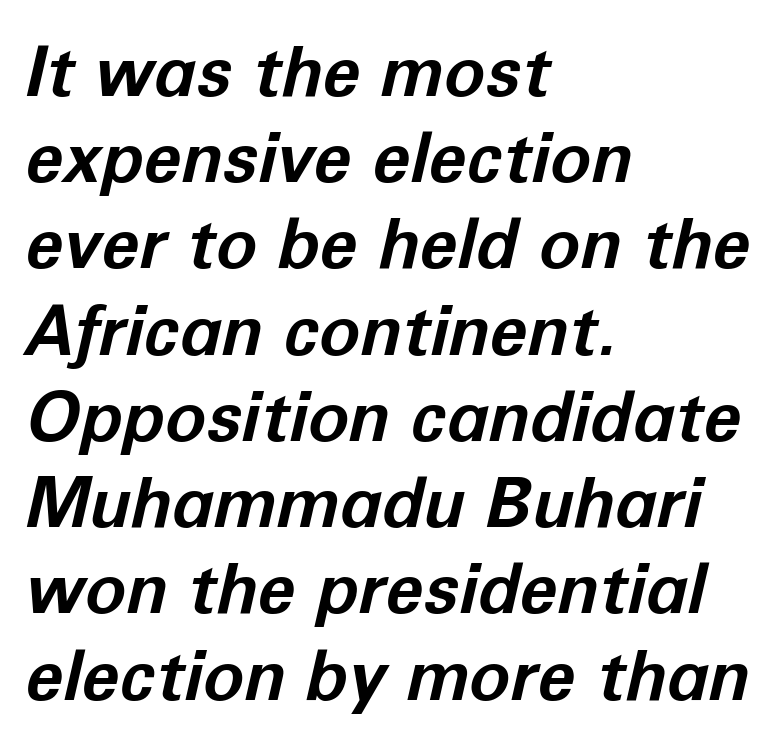
{"italic": "yes", "lean": "right", "slant_degrees": 12, "bold": "yes", "weight": "bold", "width": "normal", "stroke_contrast": "low", "x_height": "medium", "monospaced": "no", "underline": "no", "align": "left", "line_spacing": "normal", "line_spacing_ratio": 1.25, "letter_spacing": "normal", "letter_spacing_em": 0.0, "glyph_px": 69}
